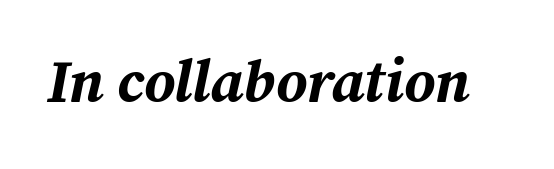
Q: Is the text bold? A: Yes.
Q: Is the text italic (slanted)? A: Yes, it leans right by about 12 degrees.
Q: Is the text underlined? A: No.
Q: Is the spacing between letters normal or unusually wide? A: Normal.
Q: Width (condensed, normal, or wide)? A: Normal.
Q: Stroke contrast? A: Medium.
Q: x-height? A: Medium.
Q: Monospaced? A: No.
